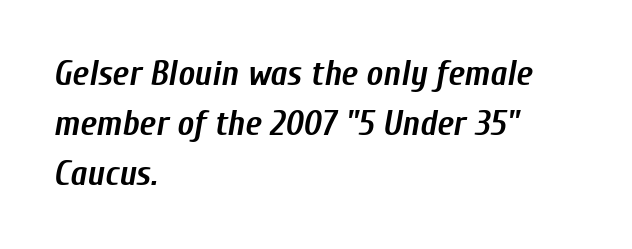
The image shows 35 px semibold, condensed type, italic (leaning right); set left-aligned, normal line spacing (1.43x), normal letter spacing, not underlined; low stroke contrast and a medium x-height.
